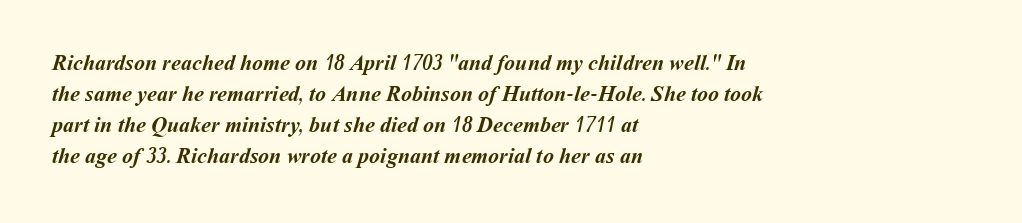
{"bold": "yes", "underline": "no", "align": "left", "line_spacing": "normal", "line_spacing_ratio": 1.41, "letter_spacing": "normal", "letter_spacing_em": 0.0, "glyph_px": 22}
